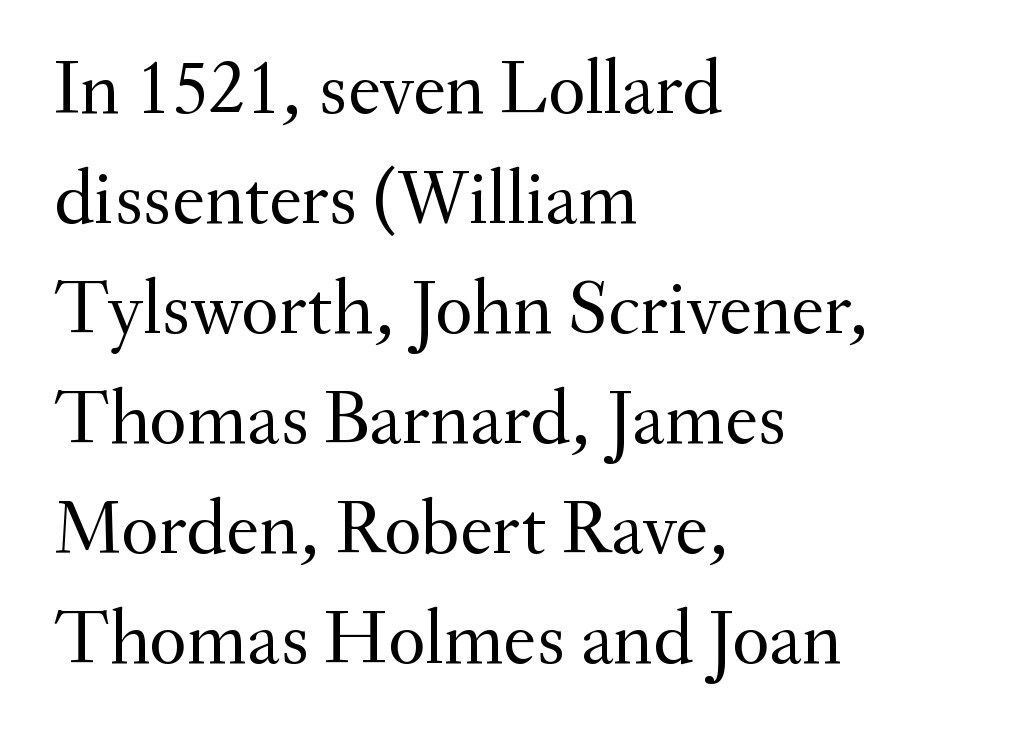
{"serif": "yes", "italic": "no", "bold": "no", "weight": "regular", "width": "normal", "stroke_contrast": "medium", "x_height": "small", "monospaced": "no", "underline": "no", "align": "left", "line_spacing": "normal", "line_spacing_ratio": 1.41, "letter_spacing": "normal", "letter_spacing_em": 0.0, "glyph_px": 78}
